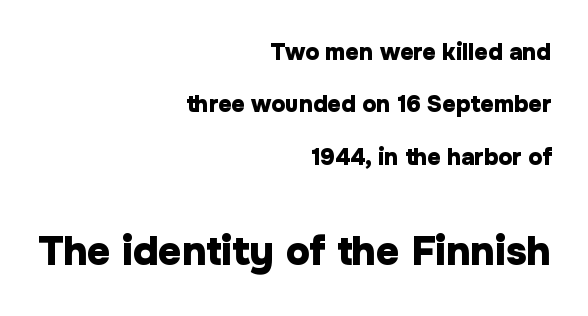
The image shows 40 px heavy sans-serif type, upright; set right-aligned, loose line spacing (2.28x), normal letter spacing, not underlined; the second (bottom) block is 1.74x larger; low stroke contrast and a medium x-height.
